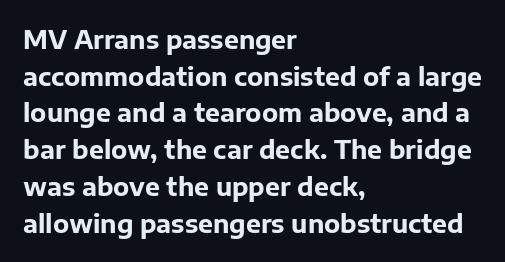
{"italic": "no", "bold": "yes", "underline": "no", "align": "left", "line_spacing": "normal", "line_spacing_ratio": 1.47, "letter_spacing": "normal", "letter_spacing_em": 0.0, "glyph_px": 25}
